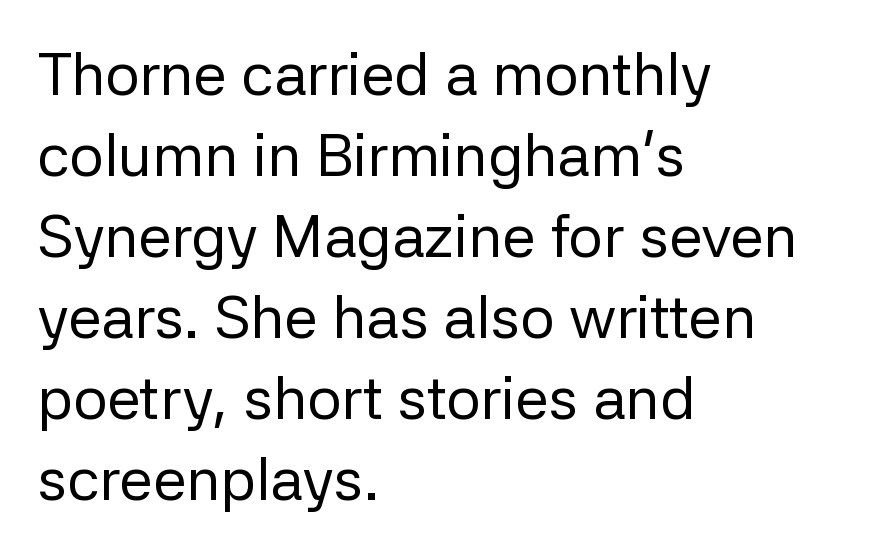
Q: Is the text bold? A: No.
Q: Is the text italic (slanted)? A: No, it is upright.
Q: Is the typeface a serif or a sans-serif typeface? A: Sans-serif.
Q: Is the text underlined? A: No.
Q: How is the paragraph aligned? A: Left-aligned.
Q: Is the spacing between letters normal or unusually wide? A: Normal.
Q: Is the spacing between lines tight, normal or loose? A: Normal.
Q: Width (condensed, normal, or wide)? A: Normal.
Q: Stroke contrast? A: Low.
Q: x-height? A: Medium.
Q: Monospaced? A: No.
